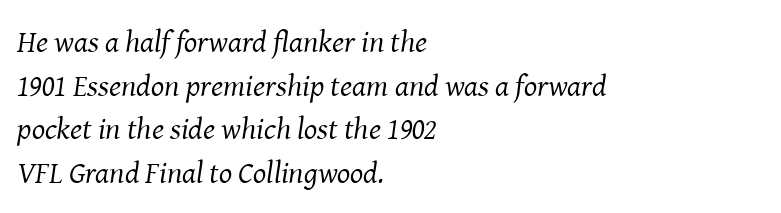
The image shows 31 px regular-weight serif type, italic (leaning right); set left-aligned, normal line spacing (1.41x), normal letter spacing, not underlined; medium stroke contrast and a medium x-height.
